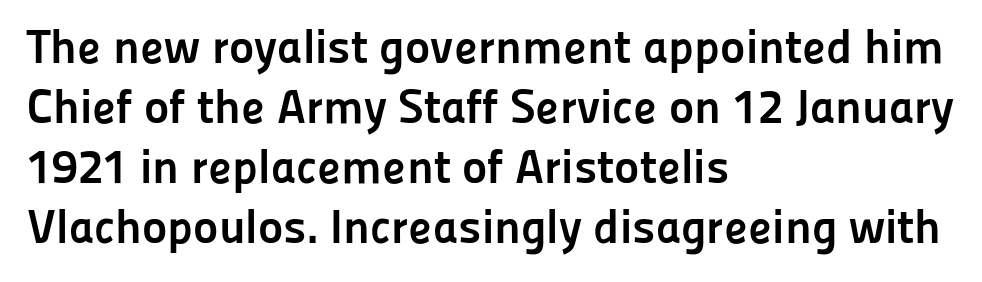
Q: Is the text bold? A: Yes.
Q: Is the text italic (slanted)? A: No, it is upright.
Q: Is the typeface a serif or a sans-serif typeface? A: Sans-serif.
Q: Is the text underlined? A: No.
Q: How is the paragraph aligned? A: Left-aligned.
Q: Is the spacing between letters normal or unusually wide? A: Normal.
Q: Is the spacing between lines tight, normal or loose? A: Normal.
Q: Width (condensed, normal, or wide)? A: Normal.
Q: Stroke contrast? A: Low.
Q: x-height? A: Medium.
Q: Monospaced? A: No.
